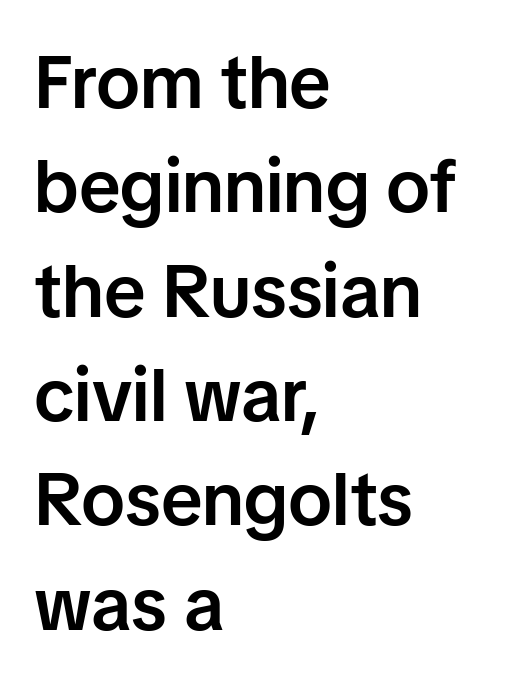
{"serif": "no", "italic": "no", "bold": "semi", "weight": "semibold", "width": "normal", "stroke_contrast": "low", "x_height": "medium", "monospaced": "no", "underline": "no", "align": "left", "line_spacing": "normal", "line_spacing_ratio": 1.41, "letter_spacing": "normal", "letter_spacing_em": 0.0, "glyph_px": 74}
